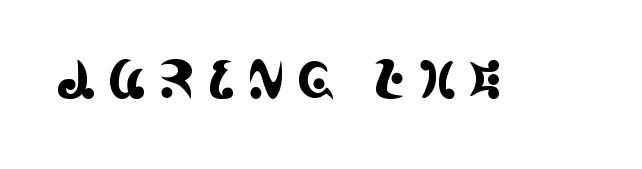
{"serif": "yes", "italic": "no", "width": "condensed", "x_height": "large", "monospaced": "no", "underline": "no", "letter_spacing": "wide", "letter_spacing_em": 0.22, "glyph_px": 52}
